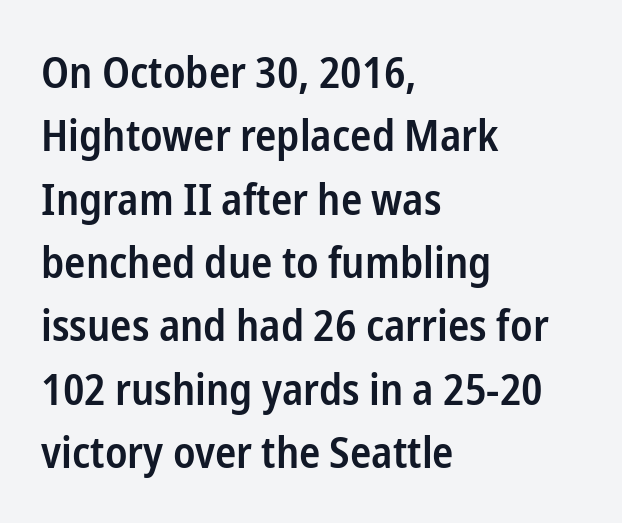
The image shows 44 px semibold, condensed sans-serif type, upright; set left-aligned, normal line spacing (1.44x), normal letter spacing, not underlined; low stroke contrast and a medium x-height.
